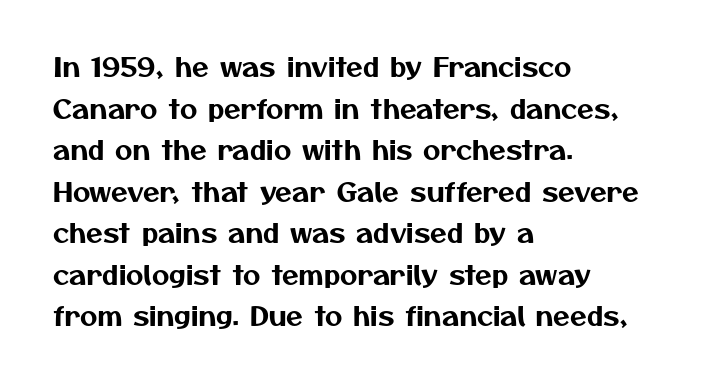
The image shows 27 px text type; set left-aligned, normal line spacing (1.54x), normal letter spacing, not underlined.
